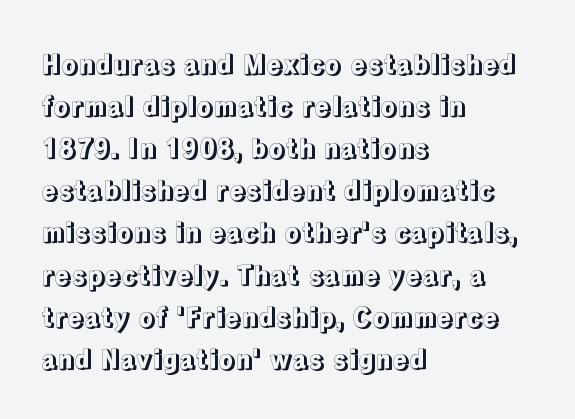
Quick note: underline off. The typesetter chose a ragged-right arrangement here. Posture: straight, roman, zero tilt. Leading: standard. Words appear dense and cohesive because spacing is normal.
